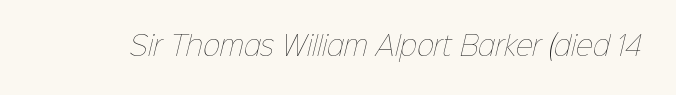
Q: Is the text bold? A: No.
Q: Is the text underlined? A: No.
Q: Is the spacing between letters normal or unusually wide? A: Normal.
